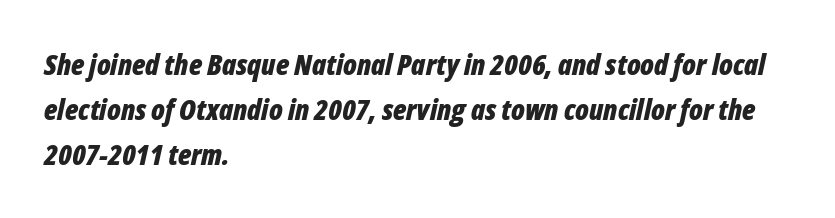
Q: Is the text bold? A: Yes.
Q: Is the text italic (slanted)? A: Yes, it leans right by about 12 degrees.
Q: Is the text underlined? A: No.
Q: How is the paragraph aligned? A: Left-aligned.
Q: Is the spacing between letters normal or unusually wide? A: Normal.
Q: Is the spacing between lines tight, normal or loose? A: Normal.
Q: Width (condensed, normal, or wide)? A: Condensed.
Q: Stroke contrast? A: Low.
Q: x-height? A: Medium.
Q: Monospaced? A: No.
